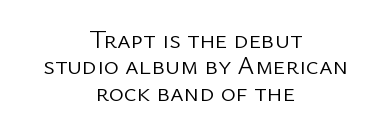
Q: Is the text bold? A: No.
Q: Is the text italic (slanted)? A: No, it is upright.
Q: Is the text underlined? A: No.
Q: How is the paragraph aligned? A: Centered.
Q: Is the spacing between letters normal or unusually wide? A: Normal.
Q: Is the spacing between lines tight, normal or loose? A: Tight.
